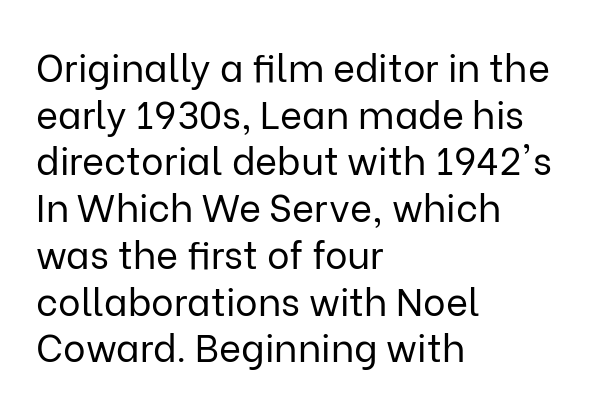
The horizontal fit of the characters is conventional and even. On a weight scale, this lands at 450 or below. The letters carry no serifs — their stems end cleanly without finishing strokes. The text block is weighted toward the left margin, trailing off unevenly rightward. Check under the words: just untouched page. The typography opts for an upright posture over an oblique one.
